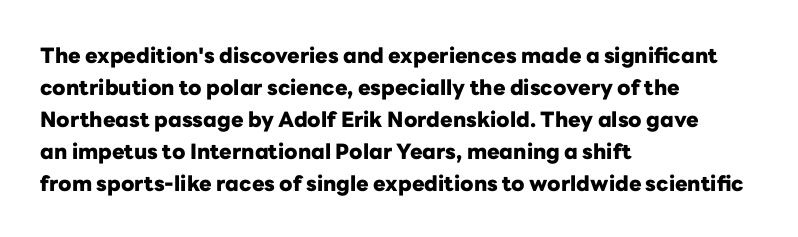
{"italic": "no", "bold": "yes", "underline": "no", "align": "left", "line_spacing": "normal", "line_spacing_ratio": 1.52, "letter_spacing": "normal", "letter_spacing_em": 0.0, "glyph_px": 21}
